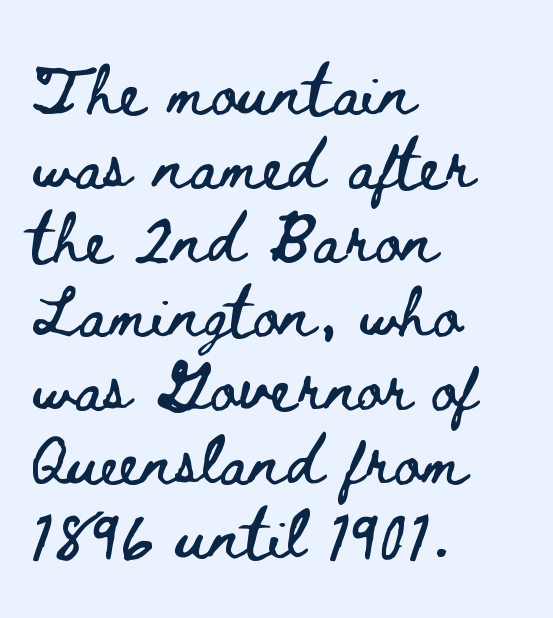
The image shows 50 px wide type; set left-aligned, normal line spacing (1.48x), normal letter spacing, not underlined; low stroke contrast and a small x-height.
